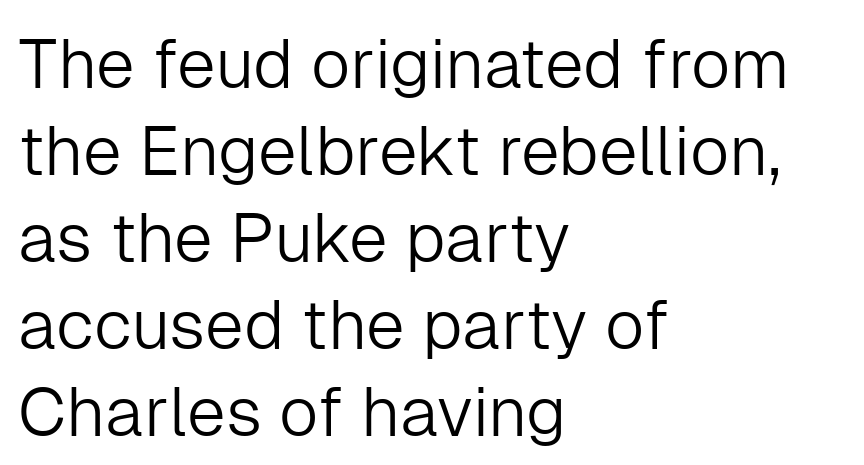
Q: Is the text bold? A: No.
Q: Is the text italic (slanted)? A: No, it is upright.
Q: Is the typeface a serif or a sans-serif typeface? A: Sans-serif.
Q: Is the text underlined? A: No.
Q: How is the paragraph aligned? A: Left-aligned.
Q: Is the spacing between letters normal or unusually wide? A: Normal.
Q: Is the spacing between lines tight, normal or loose? A: Normal.
Q: Width (condensed, normal, or wide)? A: Normal.
Q: Stroke contrast? A: Low.
Q: x-height? A: Medium.
Q: Monospaced? A: No.
